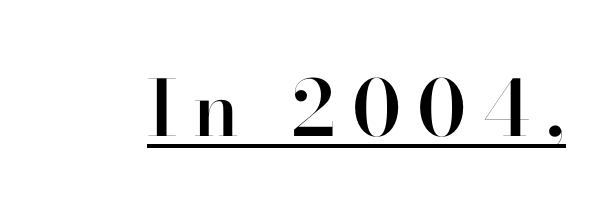
Q: Is the text bold? A: Semi-bold.
Q: Is the text italic (slanted)? A: No, it is upright.
Q: Is the typeface a serif or a sans-serif typeface? A: Sans-serif.
Q: Is the text underlined? A: Yes.
Q: Is the spacing between letters normal or unusually wide? A: Unusually wide.
Q: Width (condensed, normal, or wide)? A: Normal.
Q: Stroke contrast? A: High.
Q: x-height? A: Small.
Q: Monospaced? A: No.
